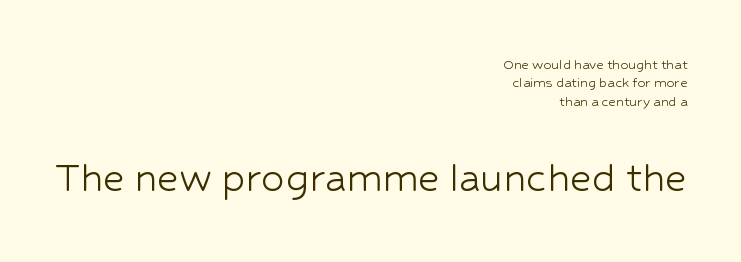
{"serif": "no", "italic": "no", "bold": "no", "weight": "light", "width": "normal", "stroke_contrast": "low", "x_height": "medium", "monospaced": "no", "underline": "no", "align": "right", "line_spacing": "tight", "line_spacing_ratio": 1.15, "letter_spacing": "normal", "letter_spacing_em": 0.0, "larger_block": "second", "size_ratio": 2.94, "glyph_px": 47}
